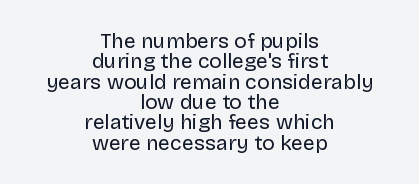
Visually the block forms a symmetrical silhouette, jagged on both flanks. Type without underlining. Is the stroke heavy? The answer is a plain regular-or-lighter. Leading is clearly below the norm, producing a dense column.
